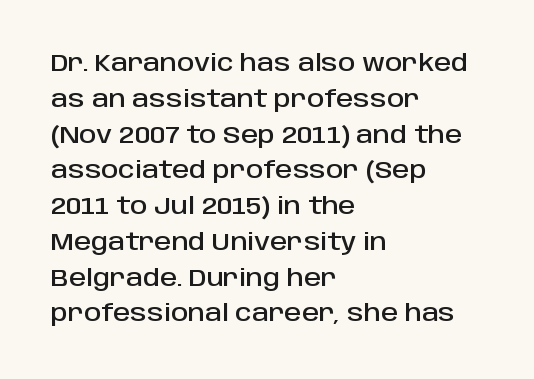
Q: Is the text italic (slanted)? A: No, it is upright.
Q: Is the text underlined? A: No.
Q: How is the paragraph aligned? A: Left-aligned.
Q: Is the spacing between letters normal or unusually wide? A: Normal.
Q: Is the spacing between lines tight, normal or loose? A: Normal.
